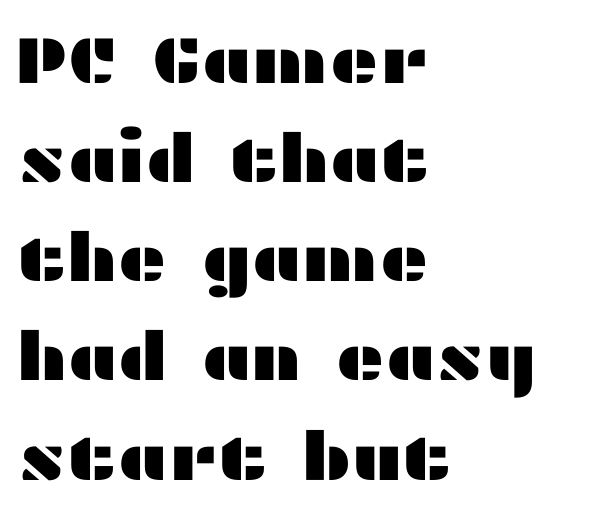
{"serif": "no", "italic": "no", "width": "wide", "stroke_contrast": "medium", "x_height": "medium", "monospaced": "no", "underline": "no", "align": "left", "line_spacing": "normal", "line_spacing_ratio": 1.48, "letter_spacing": "normal", "letter_spacing_em": 0.0, "glyph_px": 67}
